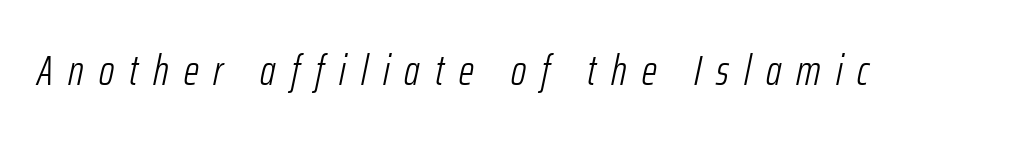
The image shows 42 px light, condensed type, italic (leaning right); set unusually wide letter spacing (+0.36 em), not underlined; low stroke contrast and a medium x-height.
